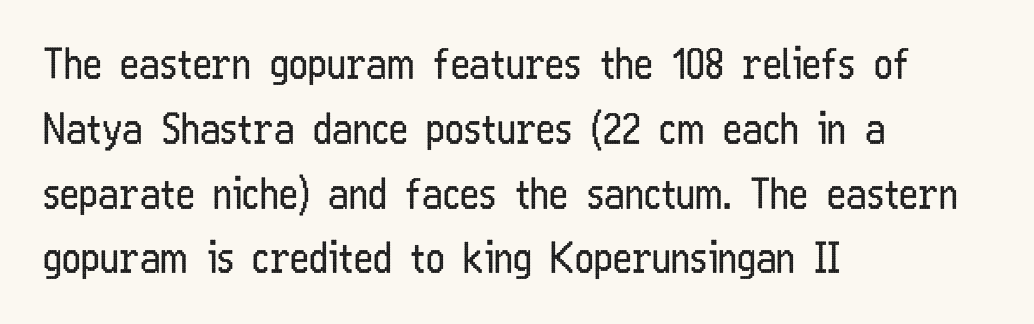
{"serif": "no", "italic": "no", "bold": "no", "weight": "regular", "width": "condensed", "stroke_contrast": "low", "x_height": "medium", "monospaced": "no", "underline": "no", "align": "left", "line_spacing": "normal", "line_spacing_ratio": 1.58, "letter_spacing": "normal", "letter_spacing_em": 0.0, "glyph_px": 41}
